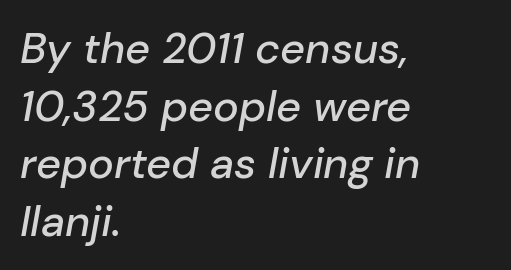
{"italic": "yes", "lean": "right", "slant_degrees": 10, "width": "normal", "stroke_contrast": "low", "x_height": "medium", "monospaced": "no", "underline": "no", "align": "left", "line_spacing": "normal", "line_spacing_ratio": 1.34, "letter_spacing": "normal", "letter_spacing_em": 0.0, "glyph_px": 43}
